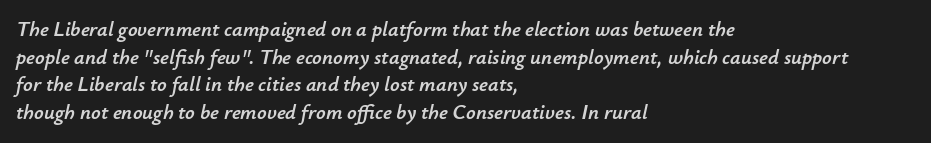
The image shows 21 px text type, italic (leaning right); set left-aligned, normal line spacing (1.32x), normal letter spacing, not underlined.
